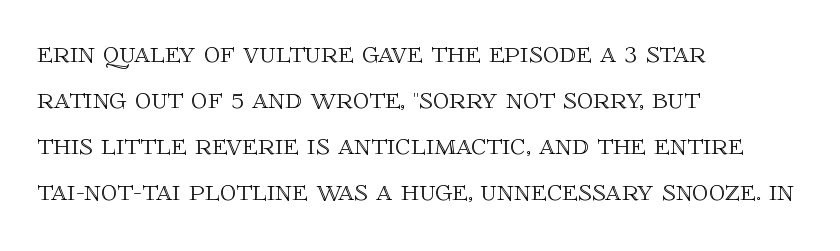
Q: Is the text italic (slanted)? A: No, it is upright.
Q: Is the text underlined? A: No.
Q: How is the paragraph aligned? A: Left-aligned.
Q: Is the spacing between letters normal or unusually wide? A: Normal.
Q: Is the spacing between lines tight, normal or loose? A: Normal.
Q: Width (condensed, normal, or wide)? A: Normal.
Q: x-height? A: Large.
Q: Monospaced? A: No.
